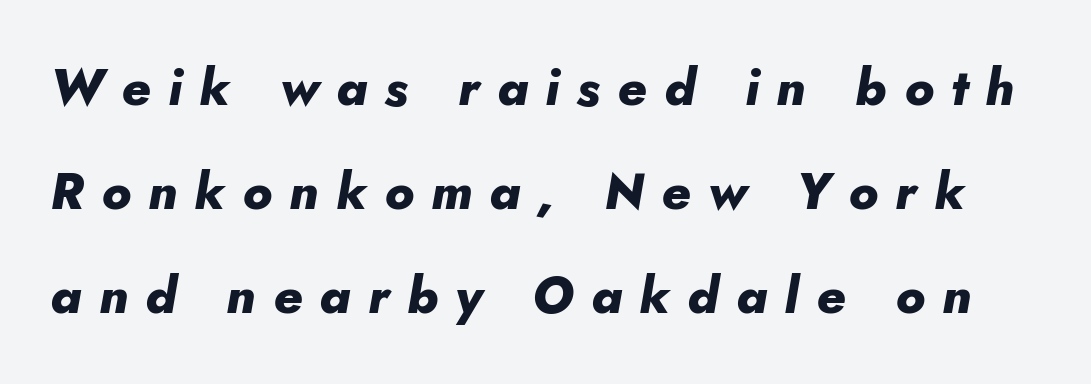
Q: Is the text bold? A: Yes.
Q: Is the text italic (slanted)? A: Yes, it leans right by about 10 degrees.
Q: Is the text underlined? A: No.
Q: Is the spacing between letters normal or unusually wide? A: Unusually wide.
Q: Is the spacing between lines tight, normal or loose? A: Loose.
Q: Width (condensed, normal, or wide)? A: Normal.
Q: Stroke contrast? A: Low.
Q: x-height? A: Small.
Q: Monospaced? A: No.
